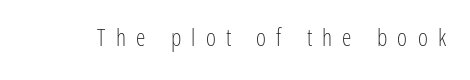
The image shows 24 px text type, upright; set unusually wide letter spacing (+0.43 em), not underlined.
